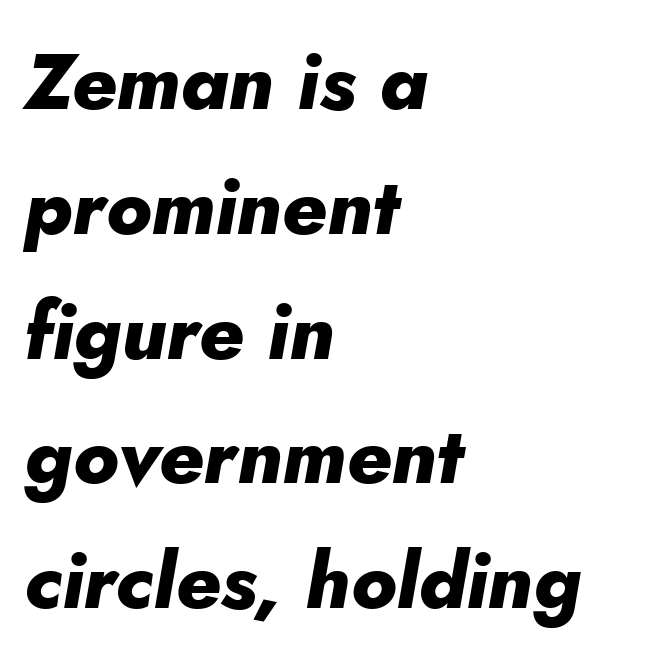
{"italic": "yes", "lean": "right", "slant_degrees": 10, "bold": "yes", "weight": "heavy", "width": "normal", "stroke_contrast": "low", "x_height": "small", "monospaced": "no", "underline": "no", "align": "left", "line_spacing": "normal", "line_spacing_ratio": 1.58, "letter_spacing": "normal", "letter_spacing_em": 0.0, "glyph_px": 79}
